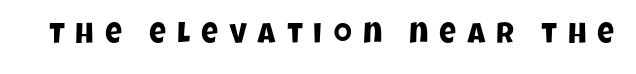
To sum up the face: it is a sans, with no serifs. Glyph-to-glyph distance is far greater than everyday printed text. The rendering uses natural spacing where letterforms have individual widths. Only glyphs here, with clear space below each row.
